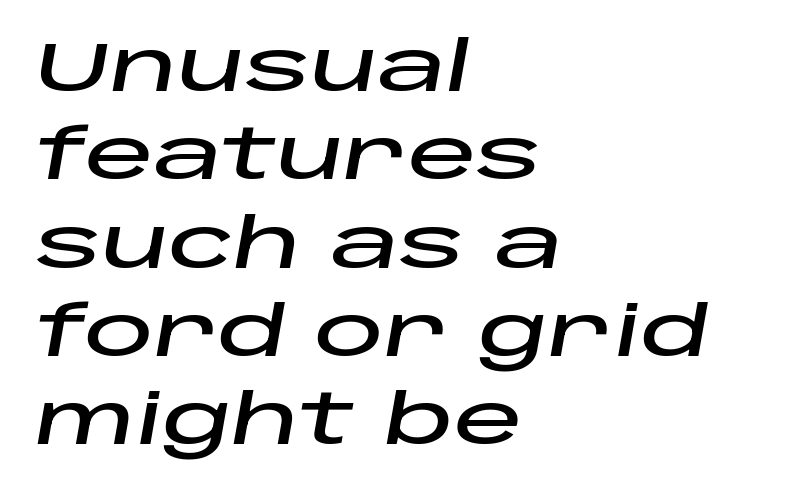
{"italic": "yes", "lean": "right", "slant_degrees": 10, "width": "wide", "stroke_contrast": "low", "x_height": "large", "monospaced": "no", "underline": "no", "align": "left", "line_spacing": "normal", "line_spacing_ratio": 1.28, "letter_spacing": "normal", "letter_spacing_em": 0.0, "glyph_px": 69}
